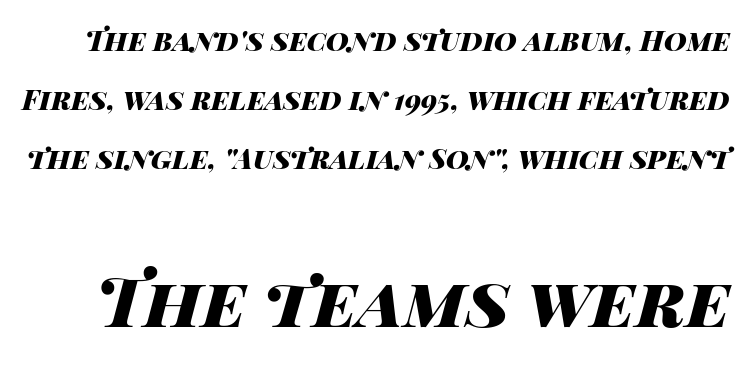
The image shows 69 px heavy, wide type, italic (leaning right); set loose line spacing (2.1x), normal letter spacing, not underlined; the second (bottom) block is 2.46x larger; high stroke contrast and a large x-height.
